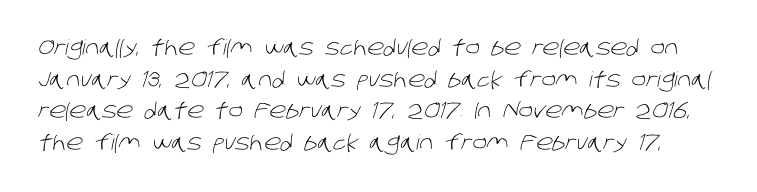
Q: Is the text bold? A: No.
Q: Is the text underlined? A: No.
Q: Is the spacing between letters normal or unusually wide? A: Normal.
Q: Is the spacing between lines tight, normal or loose? A: Normal.
